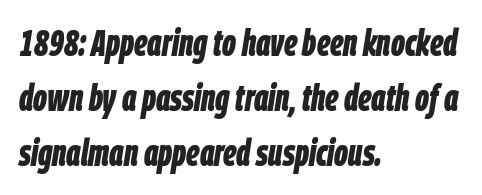
Q: Is the text bold? A: Yes.
Q: Is the text italic (slanted)? A: Yes, it leans right by about 9 degrees.
Q: Is the text underlined? A: No.
Q: How is the paragraph aligned? A: Left-aligned.
Q: Is the spacing between letters normal or unusually wide? A: Normal.
Q: Is the spacing between lines tight, normal or loose? A: Normal.
Q: Width (condensed, normal, or wide)? A: Condensed.
Q: Stroke contrast? A: Low.
Q: x-height? A: Large.
Q: Monospaced? A: No.
